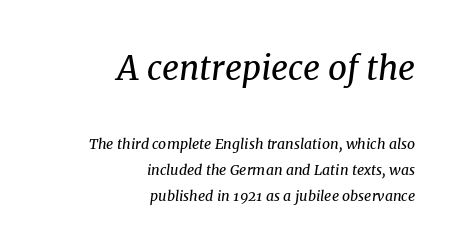
The image shows 33 px regular-weight serif type, italic (leaning right); set right-aligned, line spacing 1.86x, normal letter spacing, not underlined; the first (top) block is 2.36x larger; medium stroke contrast and a medium x-height.
